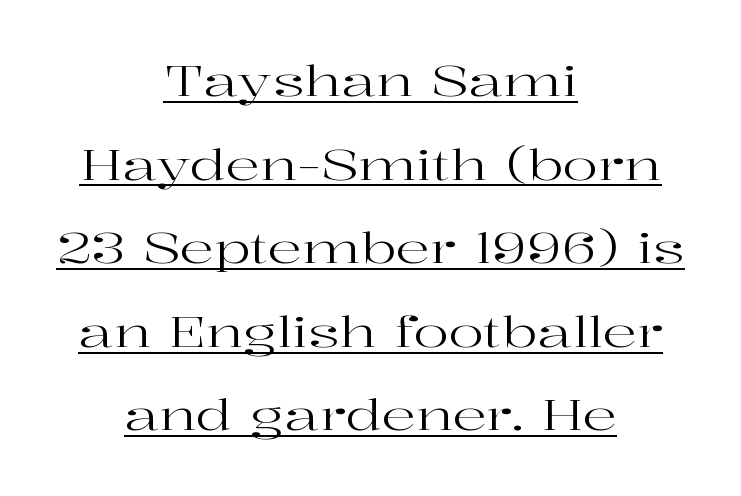
You could not count columns in this text — the font is proportionally spaced. The typeface chosen for these lines features serifs. The typography opts for an upright posture over an oblique one. Each line of the rendering has a horizontal stroke beneath the glyphs.
